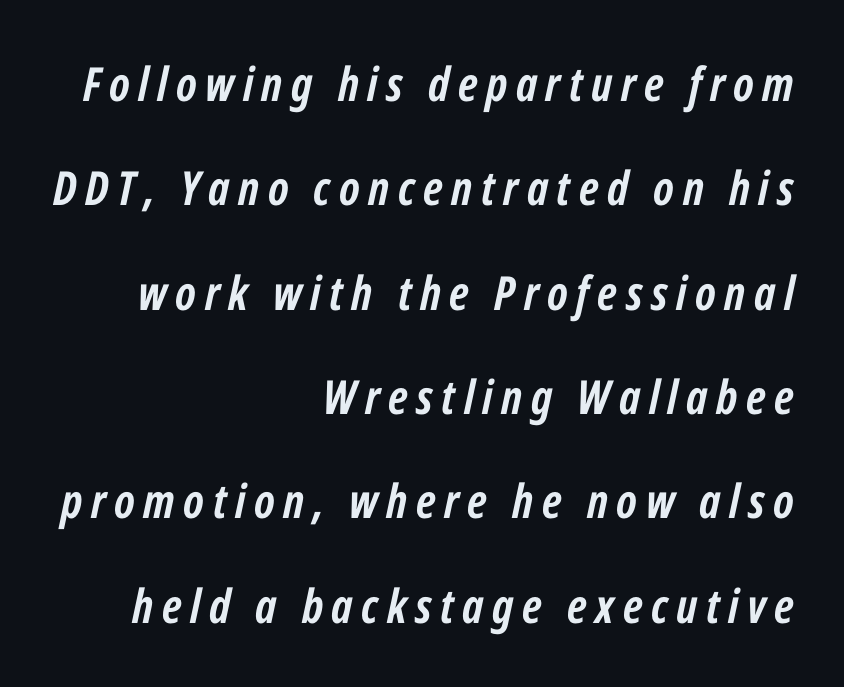
You'd pick this weight for a headline — it's a proper bold. A student would call this right alignment; a typographer would say flush right, rag left. Here the designer chose a conventional face with non-uniform glyph widths. Horizontal bands of white between lines are thick stripes. Type without underlining. If you drew a line through each stem, it would be angled.
